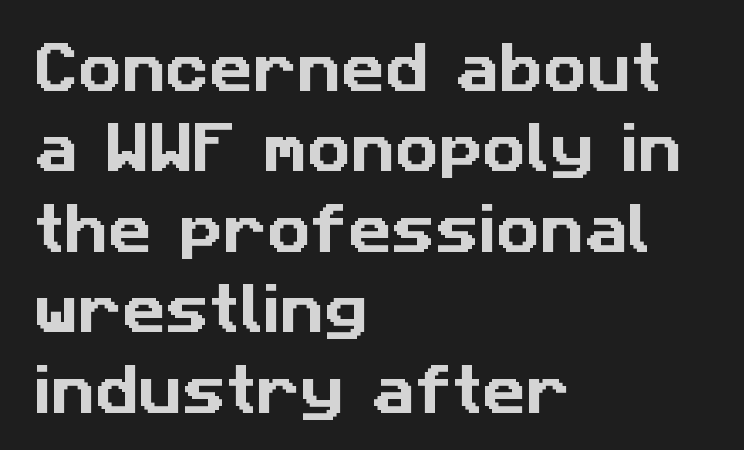
Q: Is the typeface a serif or a sans-serif typeface? A: Sans-serif.
Q: Is the text underlined? A: No.
Q: How is the paragraph aligned? A: Left-aligned.
Q: Is the spacing between letters normal or unusually wide? A: Normal.
Q: Is the spacing between lines tight, normal or loose? A: Normal.
Q: Width (condensed, normal, or wide)? A: Normal.
Q: Stroke contrast? A: Low.
Q: x-height? A: Medium.
Q: Monospaced? A: No.
